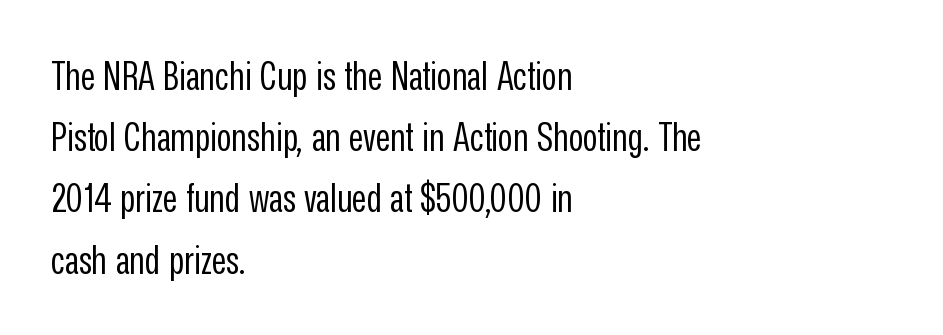
Q: Is the text bold? A: No.
Q: Is the text italic (slanted)? A: No, it is upright.
Q: Is the typeface a serif or a sans-serif typeface? A: Sans-serif.
Q: Is the text underlined? A: No.
Q: How is the paragraph aligned? A: Left-aligned.
Q: Is the spacing between letters normal or unusually wide? A: Normal.
Q: Is the spacing between lines tight, normal or loose? A: Normal.
Q: Width (condensed, normal, or wide)? A: Condensed.
Q: Stroke contrast? A: Low.
Q: x-height? A: Medium.
Q: Monospaced? A: No.
